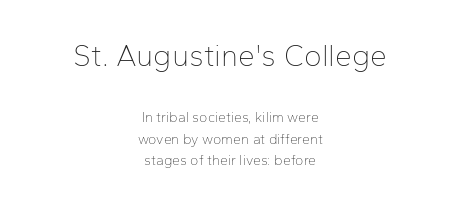
{"serif": "no", "italic": "no", "bold": "no", "weight": "thin", "width": "normal", "stroke_contrast": "low", "x_height": "medium", "monospaced": "no", "underline": "no", "align": "center", "line_spacing": "normal", "line_spacing_ratio": 1.56, "letter_spacing": "normal", "letter_spacing_em": 0.0, "larger_block": "first", "size_ratio": 2.14, "glyph_px": 30}
